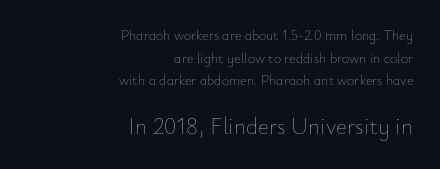
The image shows 23 px text type, upright; set right-aligned, normal line spacing (1.61x), normal letter spacing, not underlined; the second (bottom) block is 1.64x larger.
